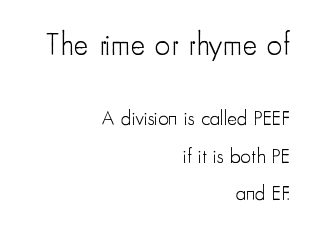
Q: Is the text bold? A: No.
Q: Is the text italic (slanted)? A: No, it is upright.
Q: Is the typeface a serif or a sans-serif typeface? A: Sans-serif.
Q: Is the text underlined? A: No.
Q: How is the paragraph aligned? A: Right-aligned.
Q: Is the spacing between letters normal or unusually wide? A: Normal.
Q: Which block of text is set in a larger size, the first (top) or the second (bottom)? A: The first (top) one.
Q: Width (condensed, normal, or wide)? A: Condensed.
Q: Stroke contrast? A: Low.
Q: x-height? A: Small.
Q: Monospaced? A: No.
